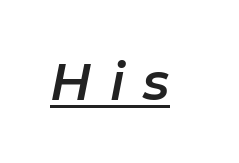
Q: Is the text italic (slanted)? A: Yes, it leans right by about 11 degrees.
Q: Is the text underlined? A: Yes.
Q: Is the spacing between letters normal or unusually wide? A: Unusually wide.
Q: Width (condensed, normal, or wide)? A: Normal.
Q: Stroke contrast? A: Low.
Q: x-height? A: Medium.
Q: Monospaced? A: No.
